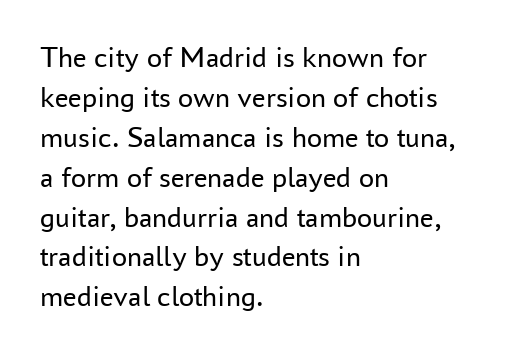
Q: Is the text bold? A: No.
Q: Is the text italic (slanted)? A: No, it is upright.
Q: Is the typeface a serif or a sans-serif typeface? A: Sans-serif.
Q: Is the text underlined? A: No.
Q: How is the paragraph aligned? A: Left-aligned.
Q: Is the spacing between letters normal or unusually wide? A: Normal.
Q: Is the spacing between lines tight, normal or loose? A: Normal.
Q: Width (condensed, normal, or wide)? A: Normal.
Q: Stroke contrast? A: Low.
Q: x-height? A: Medium.
Q: Monospaced? A: No.
